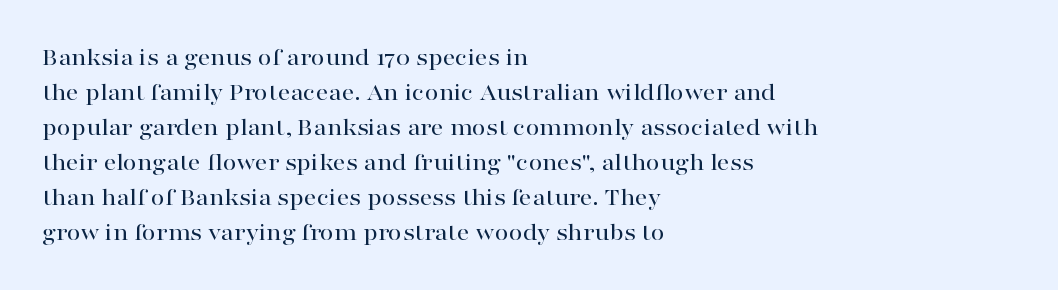
The rendering uses a moderate line-height, typical for paragraphs. A typesetter would call this zero additional tracking. Teacher's note: observe the even left margin — that is flush-left alignment. The string is rendered with underlining switched off. Posture: straight, roman, zero tilt.
